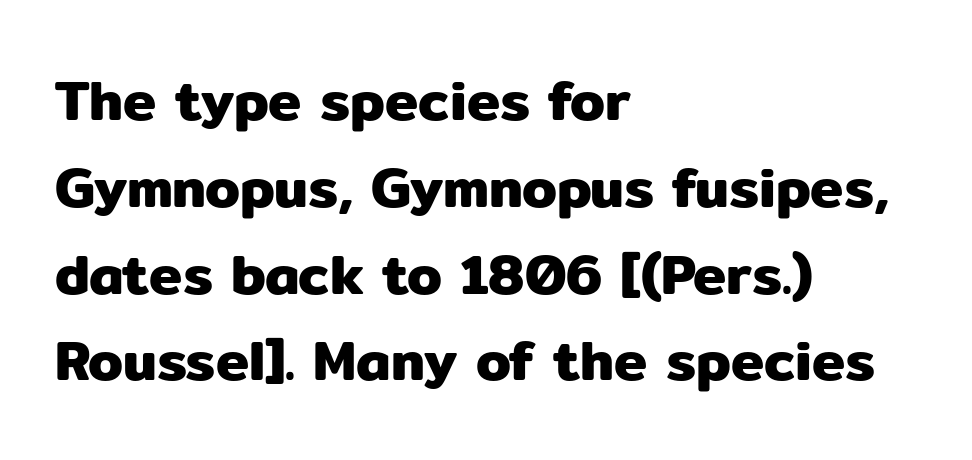
The image shows 56 px sans-serif type, upright; set left-aligned, normal line spacing (1.55x), normal letter spacing, not underlined; low stroke contrast and a medium x-height.
